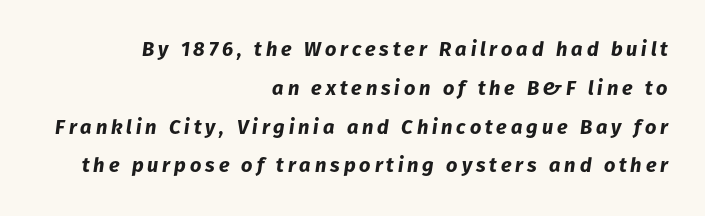
Q: Is the text bold? A: Yes.
Q: Is the text italic (slanted)? A: Yes, it leans right by about 8 degrees.
Q: Is the text underlined? A: No.
Q: How is the paragraph aligned? A: Right-aligned.
Q: Is the spacing between lines tight, normal or loose? A: Loose.
